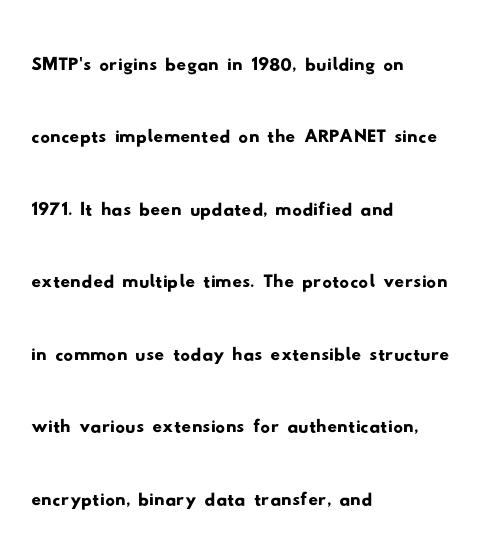
Q: Is the typeface a serif or a sans-serif typeface? A: Sans-serif.
Q: Is the text underlined? A: No.
Q: How is the paragraph aligned? A: Left-aligned.
Q: Is the spacing between letters normal or unusually wide? A: Normal.
Q: Is the spacing between lines tight, normal or loose? A: Normal.
Q: Width (condensed, normal, or wide)? A: Wide.
Q: Stroke contrast? A: Low.
Q: x-height? A: Small.
Q: Monospaced? A: No.
